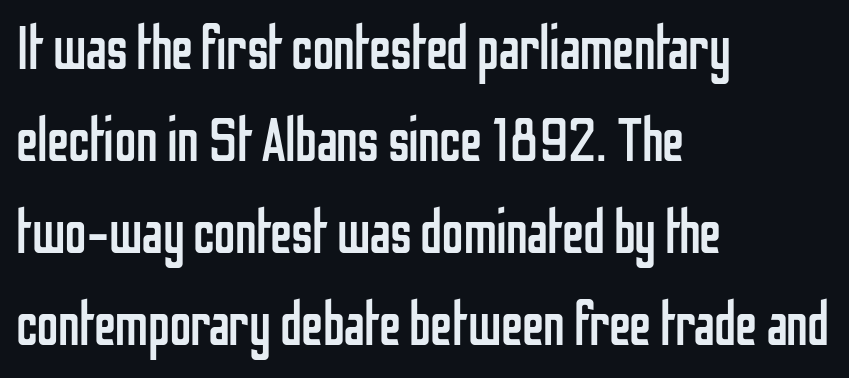
{"serif": "no", "italic": "no", "bold": "no", "weight": "regular", "width": "condensed", "stroke_contrast": "low", "x_height": "medium", "monospaced": "no", "underline": "no", "align": "left", "line_spacing": "normal", "line_spacing_ratio": 1.51, "letter_spacing": "normal", "letter_spacing_em": 0.0, "glyph_px": 61}
